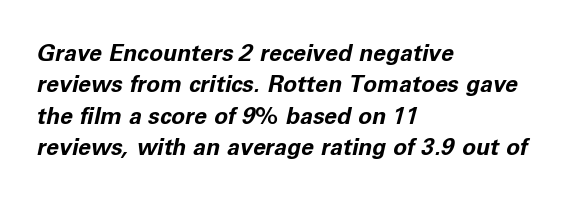
Q: Is the text bold? A: Yes.
Q: Is the text italic (slanted)? A: Yes, it leans right by about 11 degrees.
Q: Is the text underlined? A: No.
Q: How is the paragraph aligned? A: Left-aligned.
Q: Is the spacing between letters normal or unusually wide? A: Normal.
Q: Is the spacing between lines tight, normal or loose? A: Normal.
